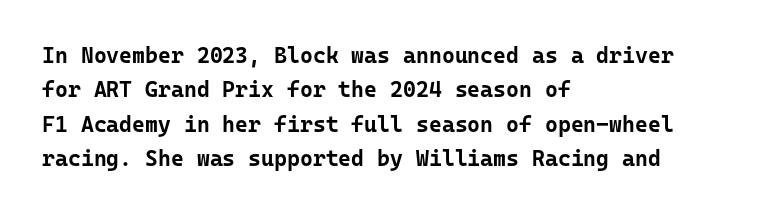
{"italic": "no", "bold": "yes", "underline": "no", "align": "left", "line_spacing": "normal", "line_spacing_ratio": 1.56, "letter_spacing": "normal", "letter_spacing_em": 0.0, "glyph_px": 22}
